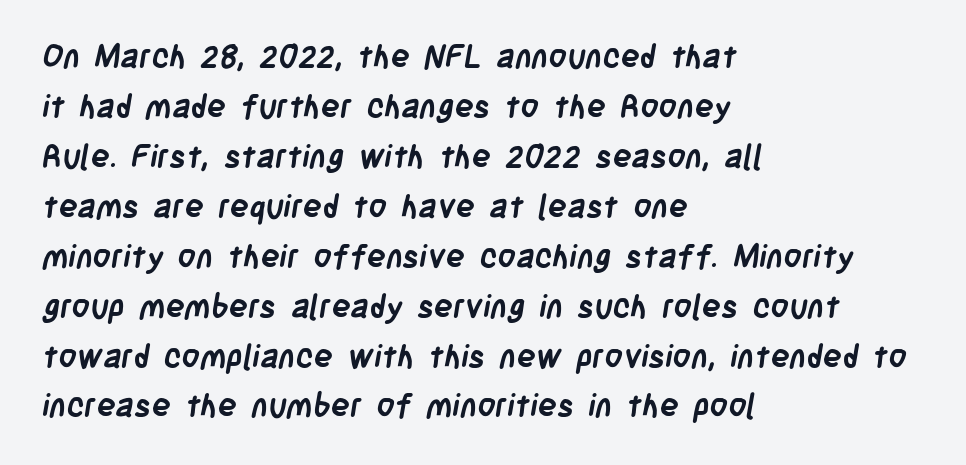
The image shows 32 px semibold, condensed sans-serif type; set left-aligned, normal line spacing (1.56x), normal letter spacing, not underlined; low stroke contrast and a large x-height.
